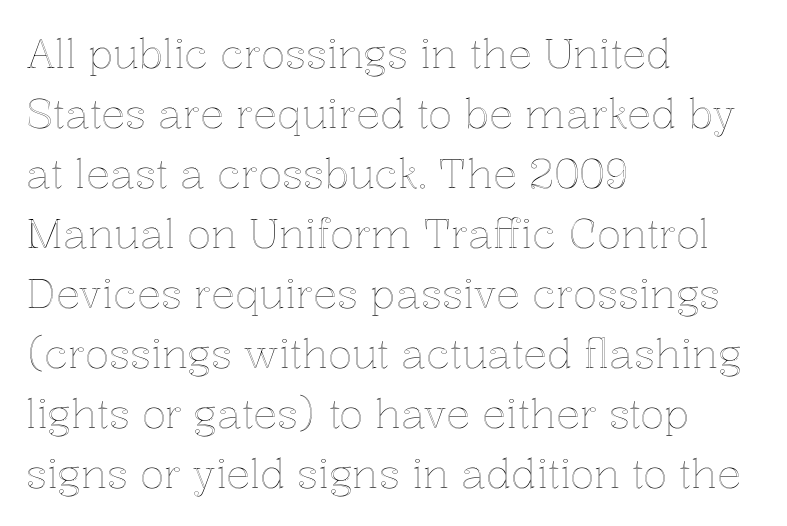
The image shows 40 px text type, upright; set left-aligned, normal line spacing (1.5x), normal letter spacing, not underlined; a medium x-height.
